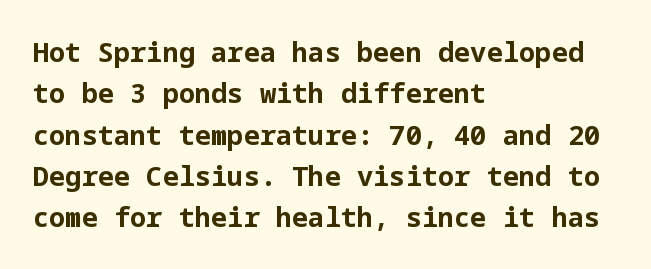
This block has exactly the height ordinary leading produces. The letterforms sit shoulder to shoulder at normal distance. On the weight axis this lands at bold, roughly 700. Line beginnings align vertically; line endings do not. A roman cut, with each character standing at attention.
